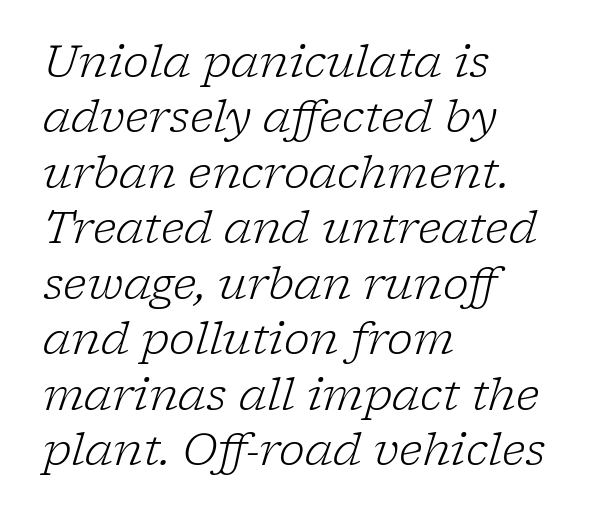
{"serif": "yes", "italic": "yes", "lean": "right", "slant_degrees": 17, "bold": "no", "weight": "light", "width": "normal", "stroke_contrast": "low", "x_height": "medium", "monospaced": "no", "underline": "no", "align": "left", "line_spacing": "normal", "line_spacing_ratio": 1.26, "letter_spacing": "normal", "letter_spacing_em": 0.0, "glyph_px": 44}
